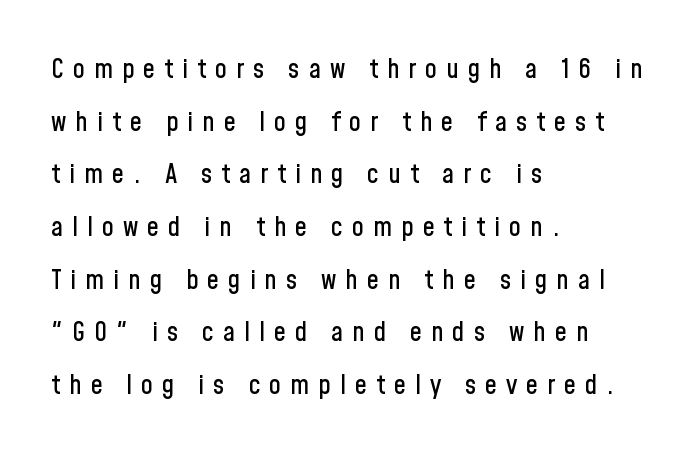
{"italic": "no", "underline": "no", "align": "left", "line_spacing": "loose", "line_spacing_ratio": 1.95, "letter_spacing": "wide", "letter_spacing_em": 0.33, "glyph_px": 27}
